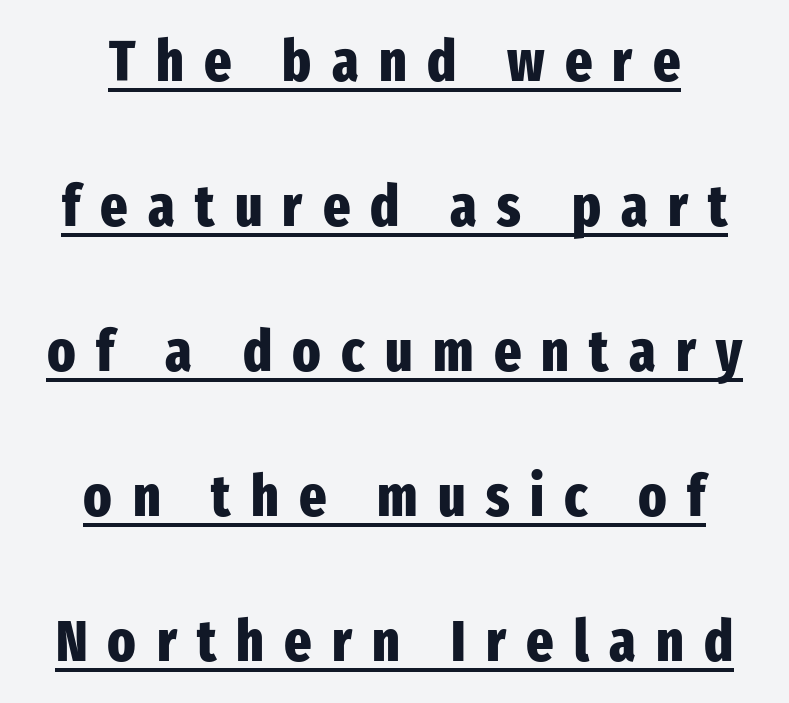
{"serif": "no", "italic": "no", "bold": "yes", "weight": "heavy", "width": "condensed", "stroke_contrast": "low", "x_height": "medium", "monospaced": "no", "underline": "yes", "align": "center", "line_spacing": "loose", "line_spacing_ratio": 2.5, "letter_spacing": "wide", "letter_spacing_em": 0.35, "glyph_px": 58}
